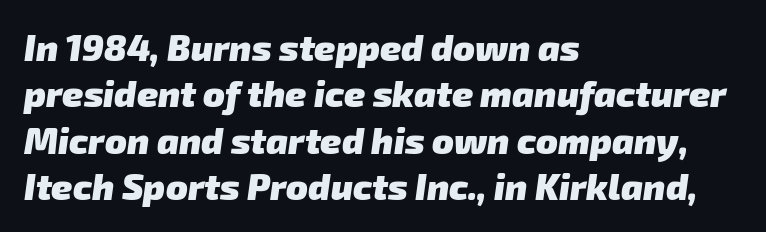
The image shows 36 px heavy sans-serif type; set left-aligned, normal line spacing (1.29x), normal letter spacing, not underlined; low stroke contrast and a medium x-height.
